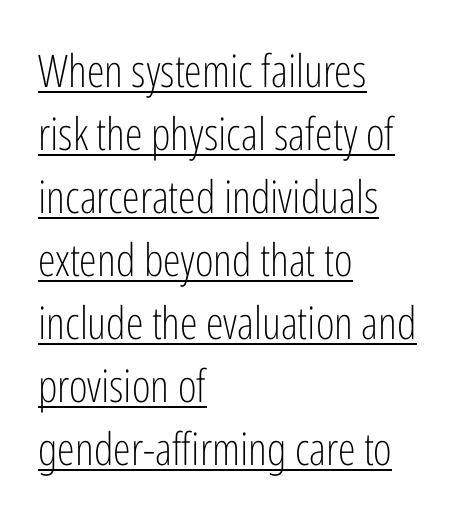
Font category for this specimen: sans-serif. Interline gaps are of average width in this sample. Bold? No — there's no thickening of the strokes. This sample uses plain, unmodified letter spacing. Visually the block forms a straight wall on the left and a jagged coastline on the right.
